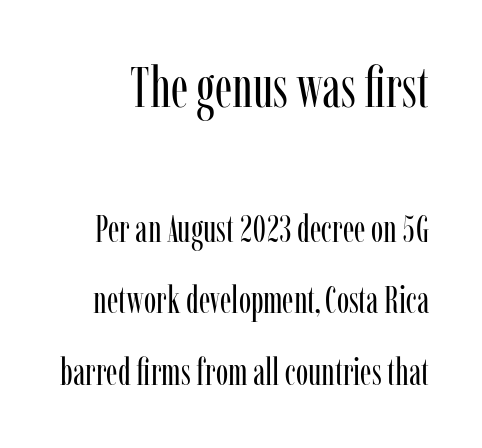
The image shows 56 px regular-weight, condensed serif type, upright; set loose line spacing (1.93x), normal letter spacing, not underlined; the first (top) block is 1.51x larger; low stroke contrast and a medium x-height.
